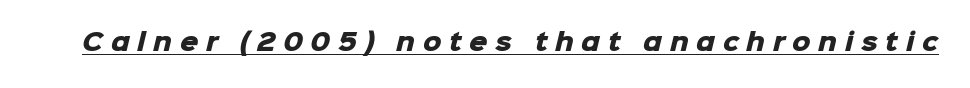
Observe the wide spacing: letters keep a clear distance from each other. Is there an underline? Yes — a line sits under the letters. Heavy-handed strokes throughout: this text is bold.
